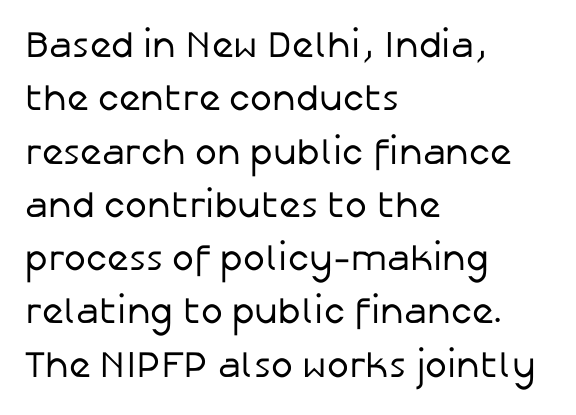
Q: Is the text bold? A: No.
Q: Is the text italic (slanted)? A: No, it is upright.
Q: Is the typeface a serif or a sans-serif typeface? A: Sans-serif.
Q: Is the text underlined? A: No.
Q: How is the paragraph aligned? A: Left-aligned.
Q: Is the spacing between letters normal or unusually wide? A: Normal.
Q: Is the spacing between lines tight, normal or loose? A: Normal.
Q: Width (condensed, normal, or wide)? A: Normal.
Q: Stroke contrast? A: Low.
Q: x-height? A: Medium.
Q: Monospaced? A: No.
